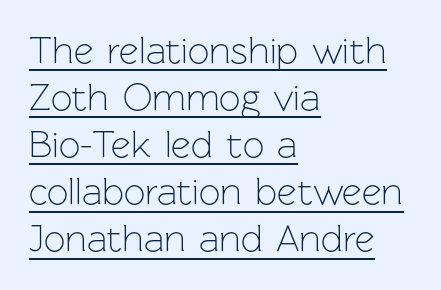
Q: Is the text bold? A: No.
Q: Is the text italic (slanted)? A: No, it is upright.
Q: Is the typeface a serif or a sans-serif typeface? A: Sans-serif.
Q: Is the text underlined? A: Yes.
Q: How is the paragraph aligned? A: Left-aligned.
Q: Is the spacing between letters normal or unusually wide? A: Normal.
Q: Width (condensed, normal, or wide)? A: Normal.
Q: Stroke contrast? A: Low.
Q: x-height? A: Medium.
Q: Monospaced? A: No.
